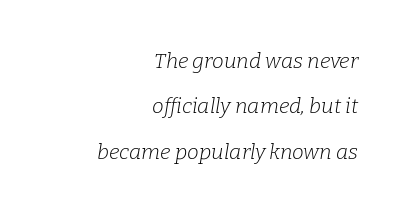
Q: Is the text bold? A: No.
Q: Is the text italic (slanted)? A: Yes, it leans right by about 9 degrees.
Q: Is the text underlined? A: No.
Q: How is the paragraph aligned? A: Right-aligned.
Q: Is the spacing between letters normal or unusually wide? A: Normal.
Q: Is the spacing between lines tight, normal or loose? A: Loose.
